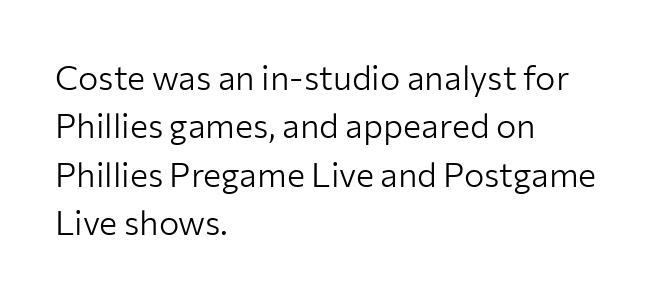
{"serif": "no", "italic": "no", "bold": "no", "weight": "light", "width": "normal", "stroke_contrast": "low", "x_height": "medium", "monospaced": "no", "underline": "no", "align": "left", "line_spacing": "normal", "line_spacing_ratio": 1.42, "letter_spacing": "normal", "letter_spacing_em": 0.0, "glyph_px": 34}
